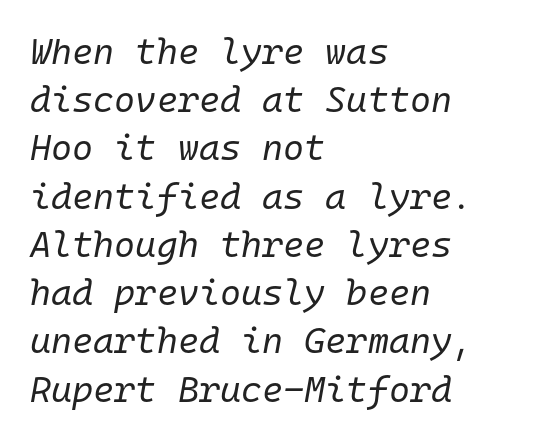
Q: Is the text bold? A: No.
Q: Is the text italic (slanted)? A: Yes, it leans right by about 10 degrees.
Q: Is the text underlined? A: No.
Q: How is the paragraph aligned? A: Left-aligned.
Q: Is the spacing between letters normal or unusually wide? A: Normal.
Q: Is the spacing between lines tight, normal or loose? A: Normal.
Q: Width (condensed, normal, or wide)? A: Normal.
Q: Stroke contrast? A: Low.
Q: x-height? A: Medium.
Q: Monospaced? A: Yes.
